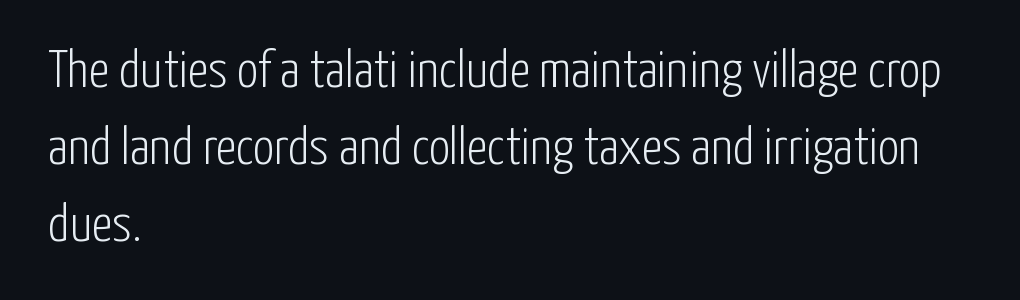
{"serif": "no", "italic": "no", "bold": "no", "weight": "light", "width": "condensed", "stroke_contrast": "low", "x_height": "medium", "monospaced": "no", "underline": "no", "align": "left", "line_spacing": "normal", "line_spacing_ratio": 1.45, "letter_spacing": "normal", "letter_spacing_em": 0.0, "glyph_px": 53}
